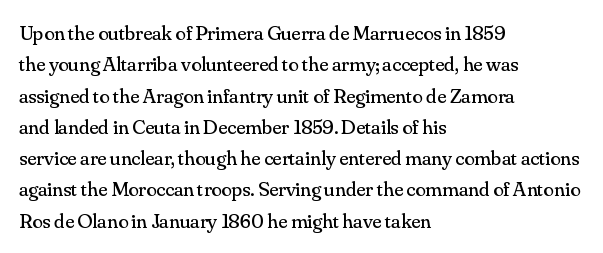
Q: Is the text bold? A: No.
Q: Is the text italic (slanted)? A: No, it is upright.
Q: Is the text underlined? A: No.
Q: How is the paragraph aligned? A: Left-aligned.
Q: Is the spacing between letters normal or unusually wide? A: Normal.
Q: Is the spacing between lines tight, normal or loose? A: Normal.
